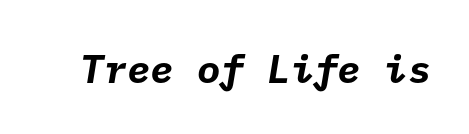
Q: Is the text bold? A: Yes.
Q: Is the typeface a serif or a sans-serif typeface? A: Sans-serif.
Q: Is the text underlined? A: No.
Q: Is the spacing between letters normal or unusually wide? A: Normal.
Q: Width (condensed, normal, or wide)? A: Normal.
Q: Stroke contrast? A: Low.
Q: x-height? A: Medium.
